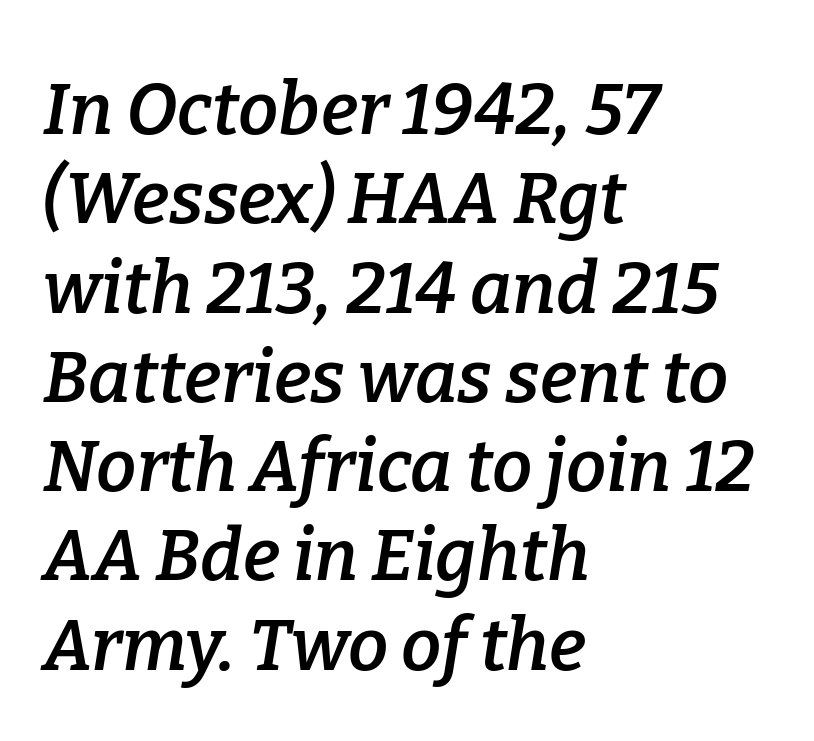
Q: Is the text bold? A: Semi-bold.
Q: Is the text italic (slanted)? A: Yes, it leans right by about 9 degrees.
Q: Is the typeface a serif or a sans-serif typeface? A: Serif.
Q: Is the text underlined? A: No.
Q: How is the paragraph aligned? A: Left-aligned.
Q: Is the spacing between letters normal or unusually wide? A: Normal.
Q: Width (condensed, normal, or wide)? A: Normal.
Q: Stroke contrast? A: Low.
Q: x-height? A: Medium.
Q: Monospaced? A: No.
